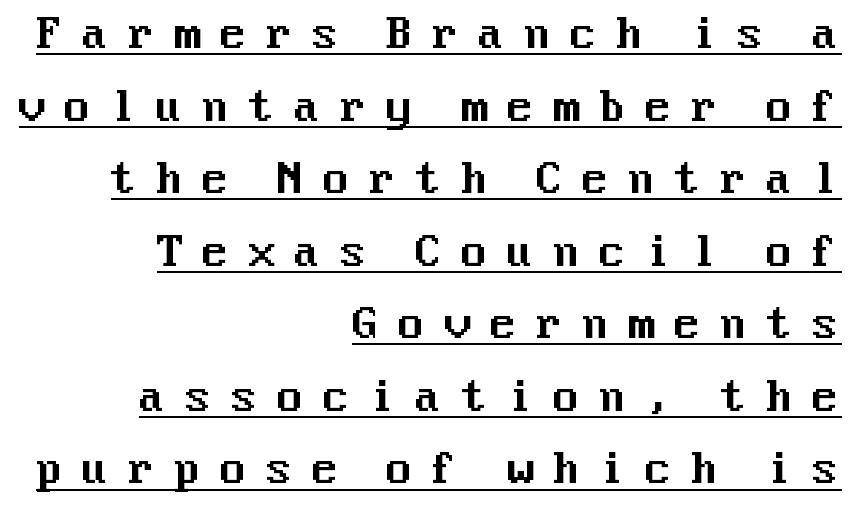
The image shows 41 px sans-serif type, upright; set right-aligned, line spacing 1.77x, unusually wide letter spacing (+0.43 em), underlined; medium stroke contrast and a medium x-height.
